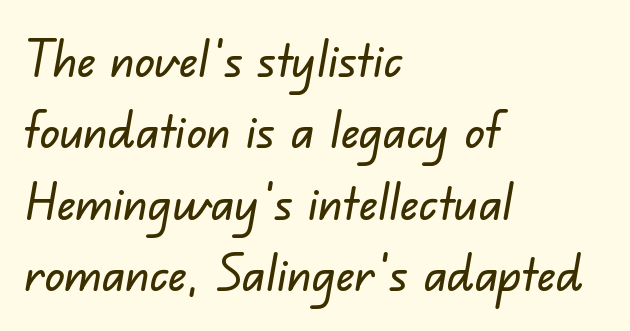
Q: Is the typeface a serif or a sans-serif typeface? A: Sans-serif.
Q: Is the text underlined? A: No.
Q: How is the paragraph aligned? A: Left-aligned.
Q: Is the spacing between letters normal or unusually wide? A: Normal.
Q: Is the spacing between lines tight, normal or loose? A: Normal.
Q: Width (condensed, normal, or wide)? A: Normal.
Q: Stroke contrast? A: Low.
Q: x-height? A: Small.
Q: Monospaced? A: No.
